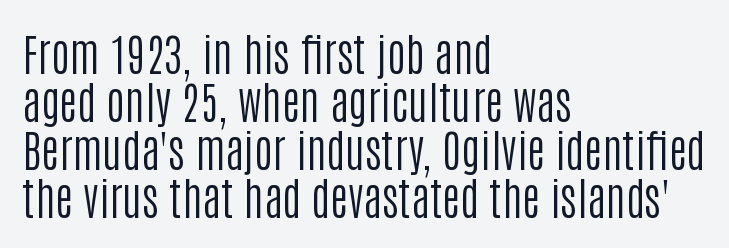
{"serif": "no", "italic": "no", "bold": "no", "weight": "regular", "width": "condensed", "stroke_contrast": "low", "x_height": "large", "monospaced": "no", "underline": "no", "align": "left", "line_spacing": "tight", "line_spacing_ratio": 1.07, "letter_spacing": "normal", "letter_spacing_em": 0.0, "glyph_px": 45}
